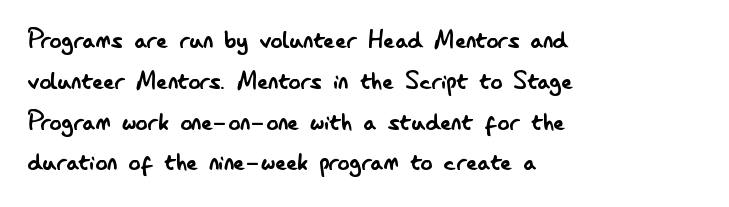
{"serif": "no", "italic": "no", "bold": "no", "weight": "regular", "width": "condensed", "stroke_contrast": "low", "x_height": "small", "monospaced": "no", "underline": "no", "align": "left", "line_spacing": "normal", "line_spacing_ratio": 1.36, "letter_spacing": "normal", "letter_spacing_em": 0.0, "glyph_px": 30}
